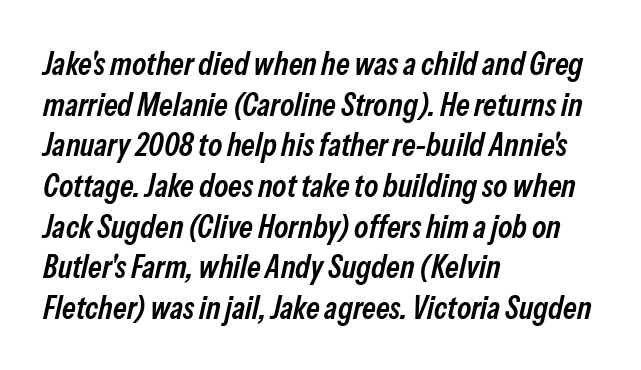
{"italic": "yes", "lean": "right", "slant_degrees": 13, "bold": "semi", "weight": "semibold", "width": "condensed", "stroke_contrast": "low", "x_height": "medium", "monospaced": "no", "underline": "no", "align": "left", "line_spacing": "normal", "line_spacing_ratio": 1.27, "letter_spacing": "normal", "letter_spacing_em": 0.0, "glyph_px": 32}
